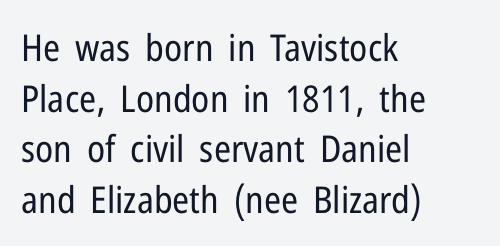
The image shows 37 px regular-weight, condensed sans-serif type, upright; set left-aligned, normal line spacing (1.37x), normal letter spacing, not underlined; low stroke contrast and a medium x-height.
